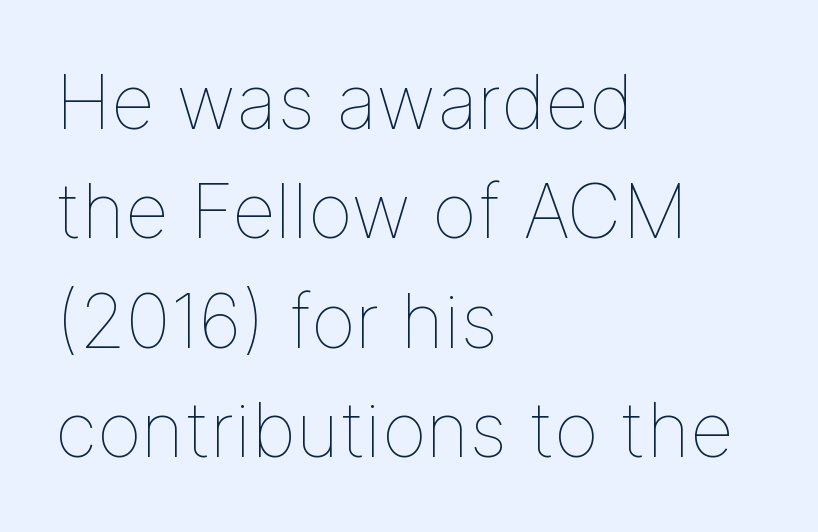
{"italic": "no", "bold": "no", "weight": "thin", "width": "normal", "stroke_contrast": "low", "x_height": "medium", "monospaced": "no", "underline": "no", "align": "left", "line_spacing": "normal", "line_spacing_ratio": 1.44, "letter_spacing": "normal", "letter_spacing_em": 0.0, "glyph_px": 76}
